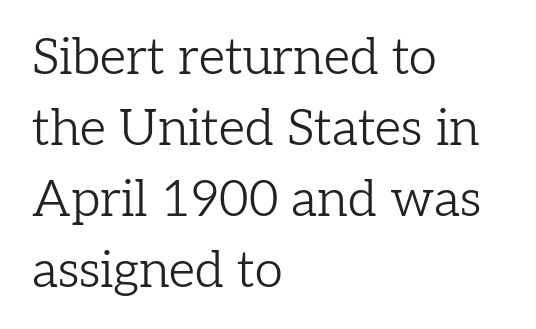
The image shows 51 px light serif type, upright; set left-aligned, normal line spacing (1.39x), normal letter spacing, not underlined; low stroke contrast and a medium x-height.
